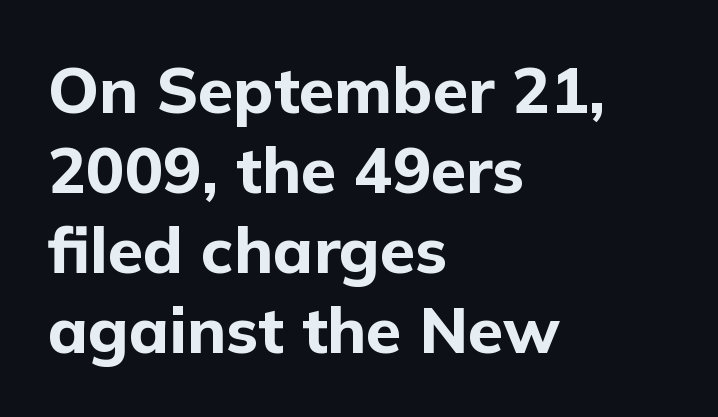
Examine the stroke ends and you'll find no serifs. If you measured baseline to baseline, you'd find a middling distance. Caption: bold face, heavy strokes. The gaps between neighbouring characters are ordinary and unremarkable. Check under the words: just untouched page.
